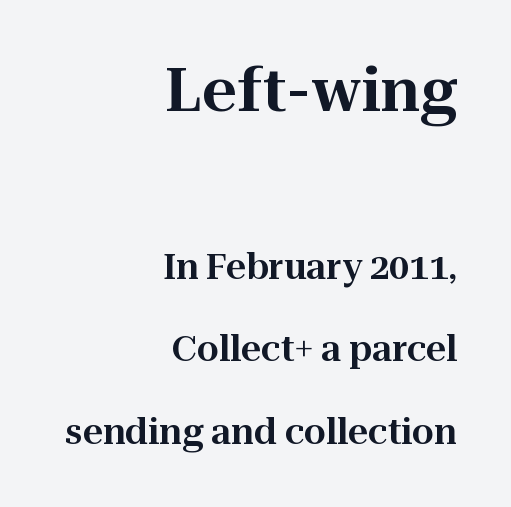
You could not count columns in this text — the font is proportionally spaced. The earlier block is typeset at a bigger size than the later block. Each row of text sits above clean, open space. There is no visible air inserted between adjacent glyphs.
